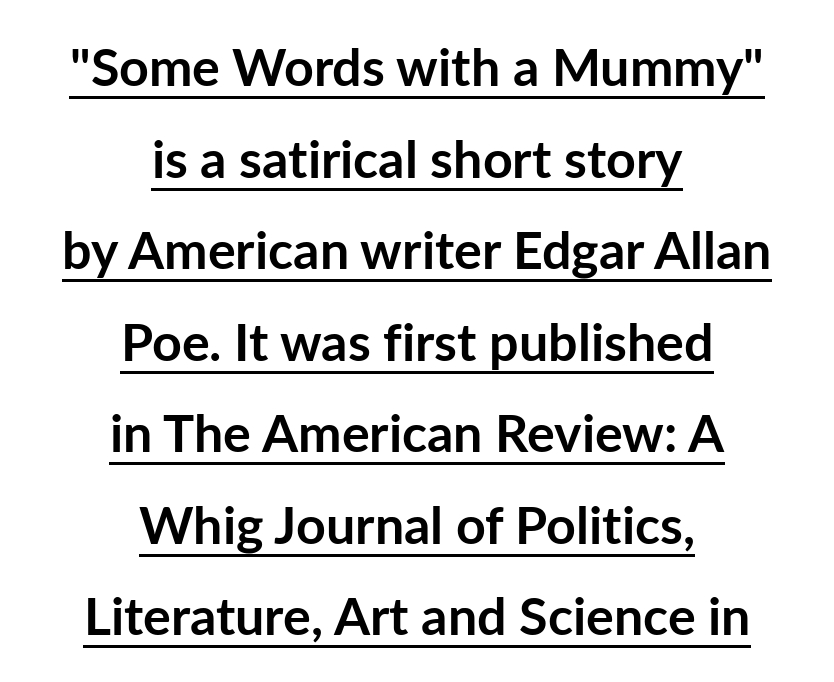
This is heavy type, rendered in bold. The gaps between neighbouring characters are ordinary and unremarkable. This sample carries an underscore along the baseline area. This is roman type, the default non-slanted kind. I'd call this a sans setting — the letters go barefoot.
